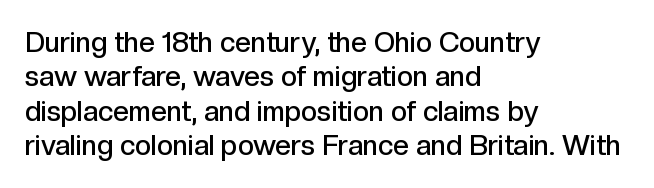
The image shows 28 px semibold sans-serif type, upright; set left-aligned, line spacing 1.23x, normal letter spacing, not underlined; a medium x-height.
